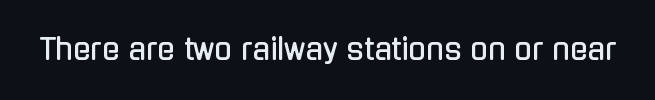
The image shows 29 px condensed sans-serif type, upright; set normal letter spacing, not underlined; low stroke contrast and a medium x-height.
